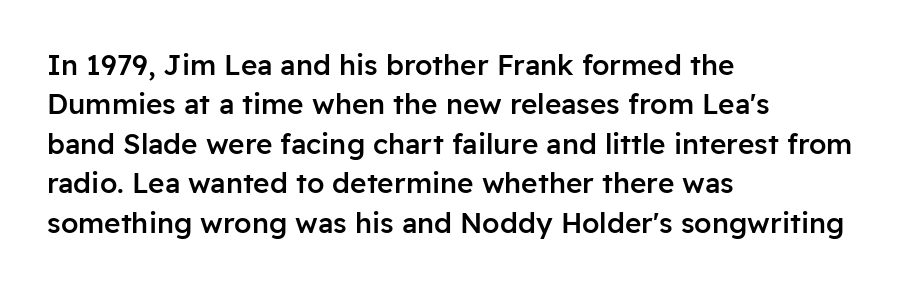
Letterform terminals end flat and unadorned throughout the passage. You could not count columns in this text — the font is proportionally spaced. Short and long lines alike share a common starting point at left. You can tell it's not italic because the verticals are truly vertical. Students, note that the glyphs here touch the page at normal intervals.
